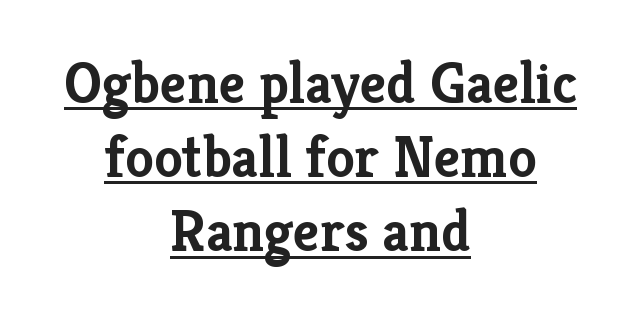
The image shows 58 px semibold serif type, upright; set centered, normal line spacing (1.28x), normal letter spacing, underlined; low stroke contrast and a medium x-height.
